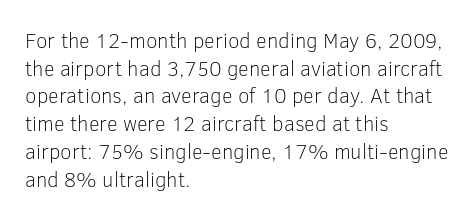
Every stem runs plumb, perpendicular to the baseline. Leftover space on each line is placed entirely after the last word. Check the space under the baseline: it is left empty. This reads as an unemphasized weight, regular at the heaviest. Caption: standard tracking, unaltered.
